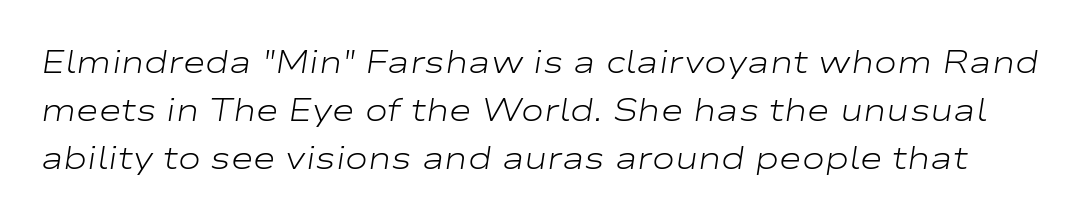
The image shows 31 px light, wide type, italic (leaning right); set normal line spacing (1.55x), normal letter spacing, not underlined; low stroke contrast and a medium x-height.
